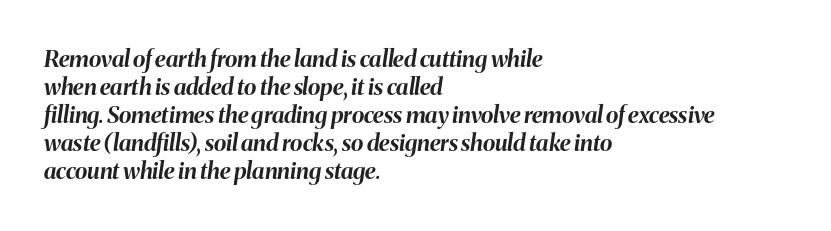
Q: Is the text bold? A: Yes.
Q: Is the text italic (slanted)? A: Yes, it leans right by about 8 degrees.
Q: Is the text underlined? A: No.
Q: How is the paragraph aligned? A: Left-aligned.
Q: Is the spacing between letters normal or unusually wide? A: Normal.
